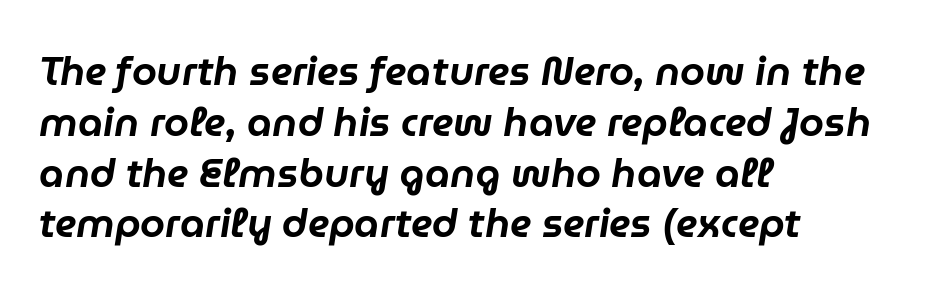
Varying glyph widths throughout — classic text-font behaviour. The string is rendered with underlining switched off. The passage is arranged the way most books set body copy — flush left. Short note: letters normally spaced.
